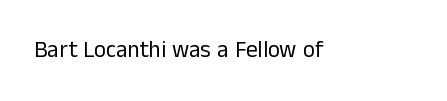
The type is set solid horizontally, with unmodified tracking. Words float on clear page, feet unadorned. A quiet, ordinary-to-light weight characterises the typeface. The type sits square on the baseline with zero lean.
